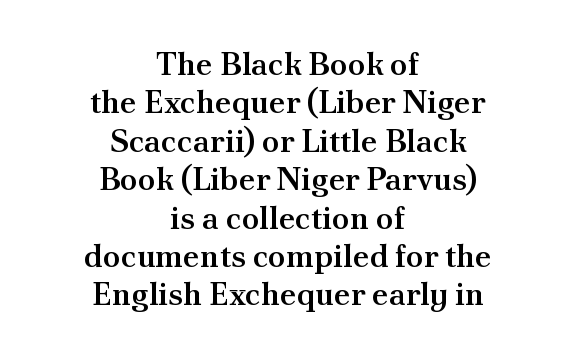
A typesetter would mark this as roman, not italic. Serifs: yes, visible at the terminals of the letterforms. The rag falls on both sides of this text block equally. The line texture is even and compact thanks to regular tracking. Note the varied advance widths — an 'i' is clearly narrower than an 'm'.
